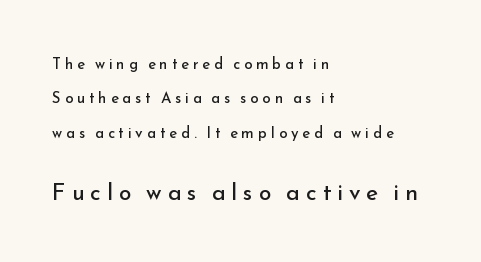
The second block has been scaled up relative to the first. The text block is weighted toward the left margin, trailing off unevenly rightward. The specimen reads as upright at a glance. A quiet, ordinary-to-light weight characterises the typeface. What stands out about the letter spacing? Its width — letters are far apart.
